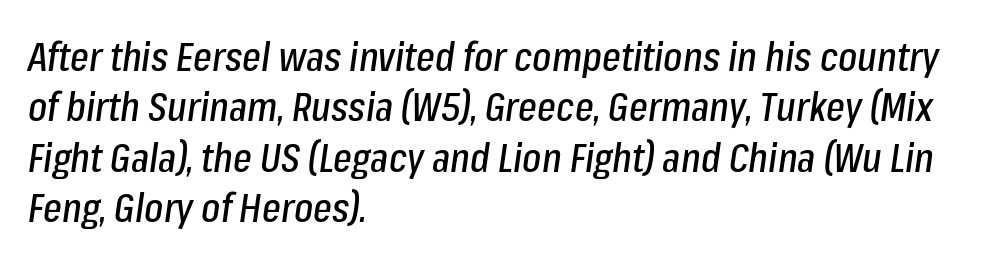
The image shows 40 px condensed type, italic (leaning right); set left-aligned, normal line spacing (1.26x), normal letter spacing, not underlined; low stroke contrast and a medium x-height.
